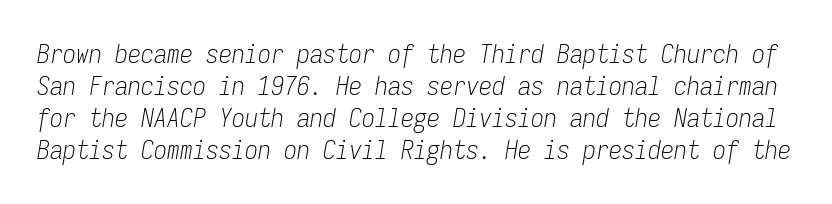
Q: Is the text bold? A: No.
Q: Is the text italic (slanted)? A: Yes, it leans right by about 9 degrees.
Q: Is the text underlined? A: No.
Q: Is the spacing between letters normal or unusually wide? A: Normal.
